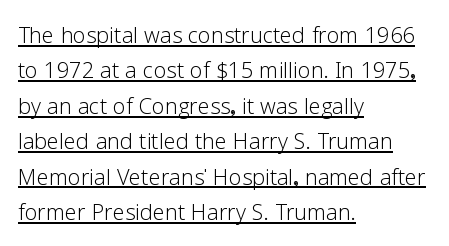
Q: Is the text bold? A: No.
Q: Is the text italic (slanted)? A: No, it is upright.
Q: Is the typeface a serif or a sans-serif typeface? A: Sans-serif.
Q: Is the text underlined? A: Yes.
Q: How is the paragraph aligned? A: Left-aligned.
Q: Is the spacing between letters normal or unusually wide? A: Normal.
Q: Width (condensed, normal, or wide)? A: Normal.
Q: Stroke contrast? A: Low.
Q: x-height? A: Medium.
Q: Monospaced? A: No.
